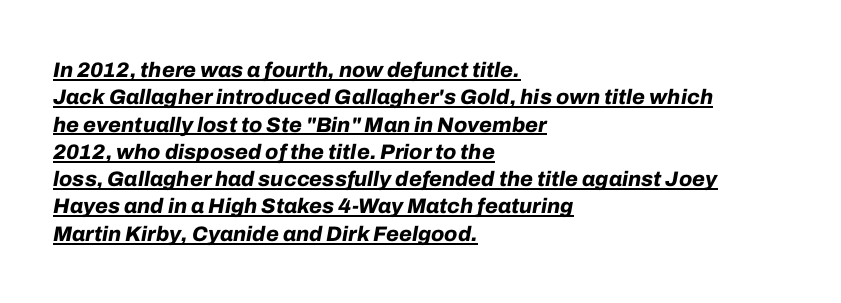
Q: Is the text bold? A: Yes.
Q: Is the text italic (slanted)? A: Yes, it leans right by about 10 degrees.
Q: Is the text underlined? A: Yes.
Q: How is the paragraph aligned? A: Left-aligned.
Q: Is the spacing between letters normal or unusually wide? A: Normal.
Q: Is the spacing between lines tight, normal or loose? A: Normal.
